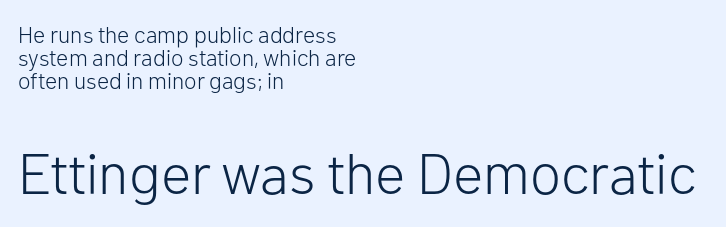
The face used here is proportionally spaced, like ordinary book or web type. The passage shown begins with its smaller block and ends with its larger one. Is there any slant? The stems are plumb. Check under the words: just untouched page. Each line starts at the same left margin while the right side varies.
